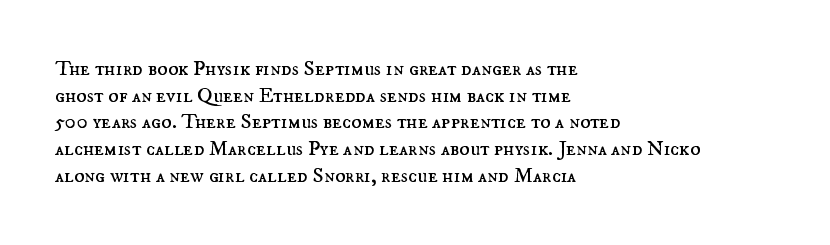
{"italic": "no", "bold": "no", "underline": "no", "align": "left", "line_spacing": "normal", "line_spacing_ratio": 1.27, "letter_spacing": "normal", "letter_spacing_em": 0.0, "glyph_px": 21}
